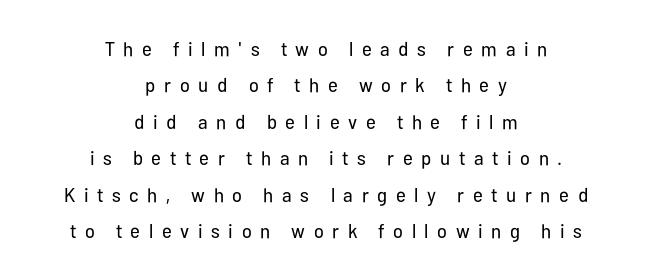
Q: Is the text bold? A: No.
Q: Is the text italic (slanted)? A: No, it is upright.
Q: Is the text underlined? A: No.
Q: How is the paragraph aligned? A: Centered.
Q: Is the spacing between letters normal or unusually wide? A: Unusually wide.
